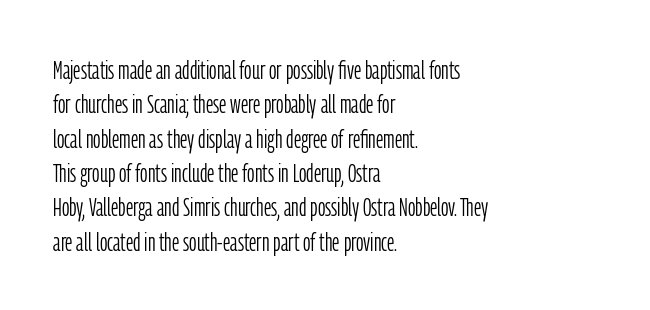
The image shows 26 px text type, upright; set left-aligned, normal line spacing (1.32x), normal letter spacing, not underlined.
